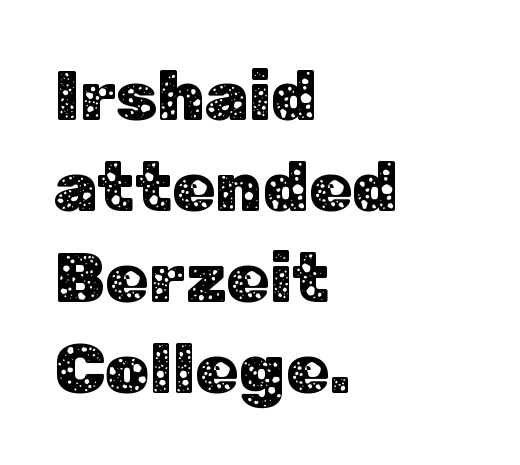
The image shows 70 px sans-serif type, upright; set left-aligned, normal line spacing (1.3x), normal letter spacing, not underlined; low stroke contrast and a medium x-height.
